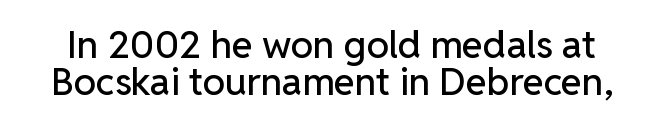
Q: Is the text italic (slanted)? A: No, it is upright.
Q: Is the typeface a serif or a sans-serif typeface? A: Sans-serif.
Q: Is the text underlined? A: No.
Q: Is the spacing between letters normal or unusually wide? A: Normal.
Q: Is the spacing between lines tight, normal or loose? A: Tight.
Q: Width (condensed, normal, or wide)? A: Normal.
Q: Stroke contrast? A: Low.
Q: x-height? A: Medium.
Q: Monospaced? A: No.
